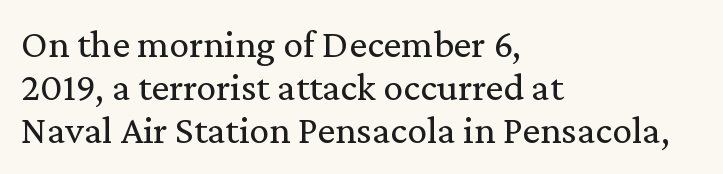
Q: Is the text bold? A: No.
Q: Is the text italic (slanted)? A: No, it is upright.
Q: Is the typeface a serif or a sans-serif typeface? A: Serif.
Q: Is the text underlined? A: No.
Q: How is the paragraph aligned? A: Left-aligned.
Q: Is the spacing between letters normal or unusually wide? A: Normal.
Q: Is the spacing between lines tight, normal or loose? A: Tight.
Q: Width (condensed, normal, or wide)? A: Normal.
Q: Stroke contrast? A: Low.
Q: x-height? A: Medium.
Q: Monospaced? A: No.
